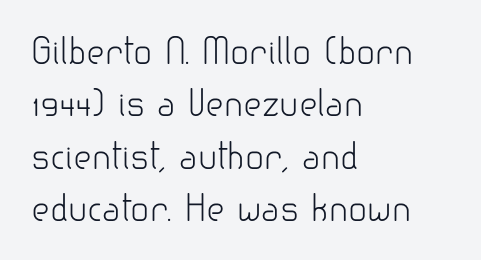
Q: Is the text bold? A: No.
Q: Is the text italic (slanted)? A: No, it is upright.
Q: Is the typeface a serif or a sans-serif typeface? A: Sans-serif.
Q: Is the text underlined? A: No.
Q: How is the paragraph aligned? A: Left-aligned.
Q: Is the spacing between letters normal or unusually wide? A: Normal.
Q: Is the spacing between lines tight, normal or loose? A: Normal.
Q: Width (condensed, normal, or wide)? A: Normal.
Q: Stroke contrast? A: Low.
Q: x-height? A: Small.
Q: Monospaced? A: No.
